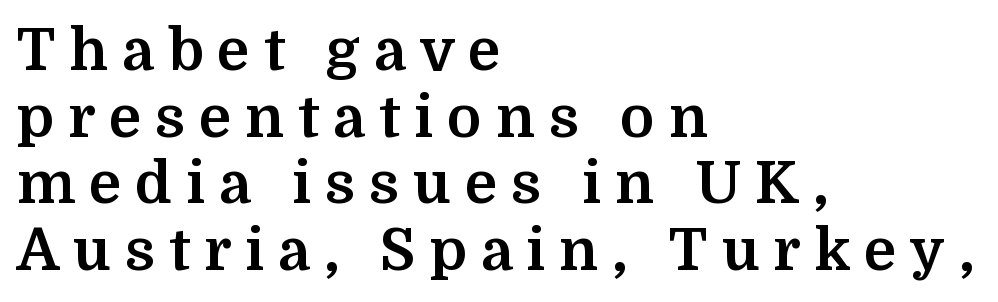
Q: Is the text bold? A: Yes.
Q: Is the text italic (slanted)? A: No, it is upright.
Q: Is the typeface a serif or a sans-serif typeface? A: Serif.
Q: Is the text underlined? A: No.
Q: How is the paragraph aligned? A: Left-aligned.
Q: Is the spacing between letters normal or unusually wide? A: Unusually wide.
Q: Is the spacing between lines tight, normal or loose? A: Tight.
Q: Width (condensed, normal, or wide)? A: Normal.
Q: Stroke contrast? A: Medium.
Q: x-height? A: Medium.
Q: Monospaced? A: No.
